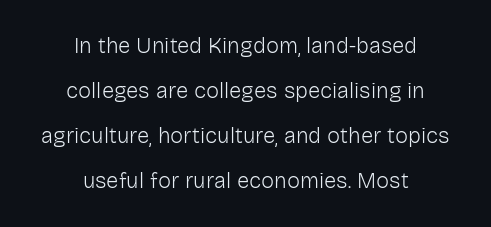
The lettering holds an erect, upright posture throughout. The type is set solid horizontally, with unmodified tracking. The glyphs are unaccompanied by any horizontal stroke below them. Compared with typical paragraphs, the rows here are farther apart. Weight class: somewhere from thin through regular. The setting favours the middle, as headings and verse often do.
